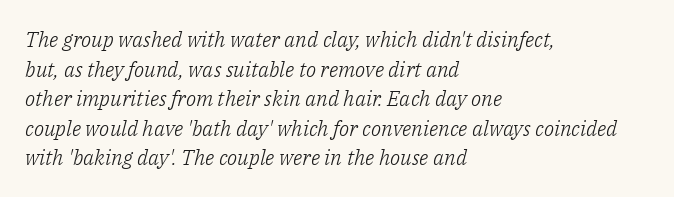
Rule under the text: the space is simply empty. These lines stack with their left ends in a neat column. Letters have the restrained weight of plain body copy at most. It's the slanting kind of type. Line spacing here is normal. Between one letter and the next there's only the usual sliver of space.
